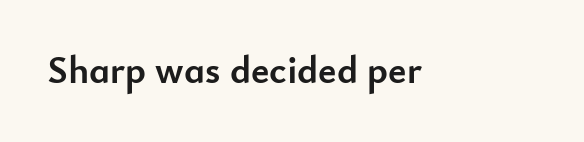
The designer went with a sans here, leaving each stem footless. The passage shown is typed in a proportional face where columns would drift. The gaps between neighbouring characters are ordinary and unremarkable. Rule under the text: the space is simply empty.
